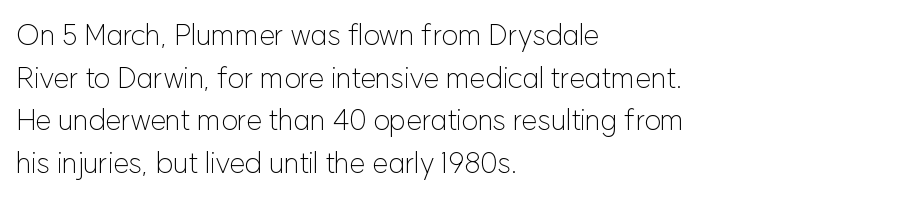
Q: Is the text bold? A: No.
Q: Is the text italic (slanted)? A: No, it is upright.
Q: Is the typeface a serif or a sans-serif typeface? A: Sans-serif.
Q: Is the text underlined? A: No.
Q: How is the paragraph aligned? A: Left-aligned.
Q: Is the spacing between letters normal or unusually wide? A: Normal.
Q: Is the spacing between lines tight, normal or loose? A: Normal.
Q: Width (condensed, normal, or wide)? A: Normal.
Q: Stroke contrast? A: Low.
Q: x-height? A: Medium.
Q: Monospaced? A: No.
